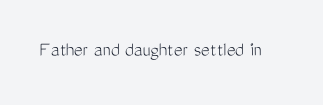
Q: Is the text bold? A: No.
Q: Is the text italic (slanted)? A: No, it is upright.
Q: Is the text underlined? A: No.
Q: Is the spacing between letters normal or unusually wide? A: Normal.
